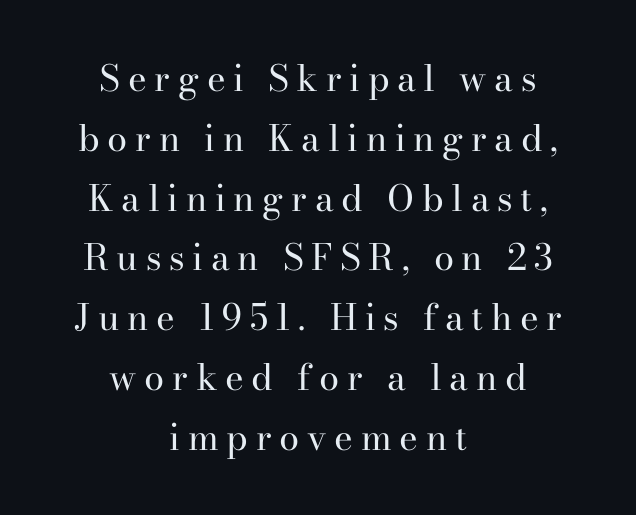
{"serif": "yes", "italic": "no", "bold": "no", "weight": "regular", "width": "normal", "stroke_contrast": "high", "x_height": "small", "monospaced": "no", "underline": "no", "align": "center", "line_spacing": "normal", "line_spacing_ratio": 1.66, "letter_spacing": "wide", "letter_spacing_em": 0.21, "glyph_px": 36}
